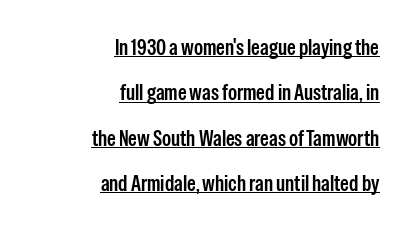
Q: Is the text italic (slanted)? A: No, it is upright.
Q: Is the text underlined? A: Yes.
Q: How is the paragraph aligned? A: Right-aligned.
Q: Is the spacing between letters normal or unusually wide? A: Normal.
Q: Is the spacing between lines tight, normal or loose? A: Loose.
